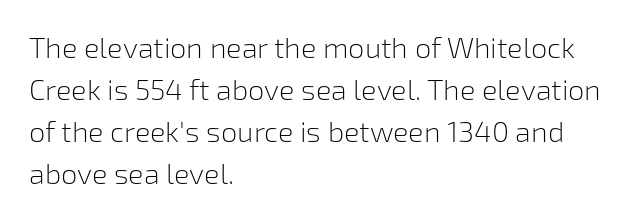
{"serif": "no", "italic": "no", "bold": "no", "weight": "light", "width": "normal", "stroke_contrast": "low", "x_height": "medium", "monospaced": "no", "underline": "no", "align": "left", "line_spacing": "normal", "line_spacing_ratio": 1.45, "letter_spacing": "normal", "letter_spacing_em": 0.0, "glyph_px": 29}
